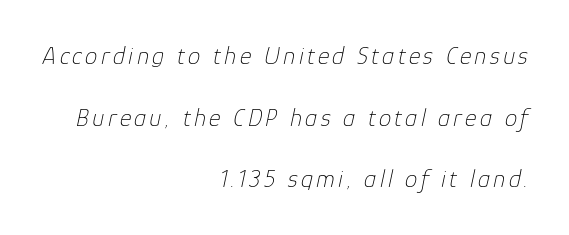
Q: Is the text bold? A: No.
Q: Is the text italic (slanted)? A: Yes, it leans right by about 12 degrees.
Q: Is the text underlined? A: No.
Q: How is the paragraph aligned? A: Right-aligned.
Q: Is the spacing between lines tight, normal or loose? A: Loose.
